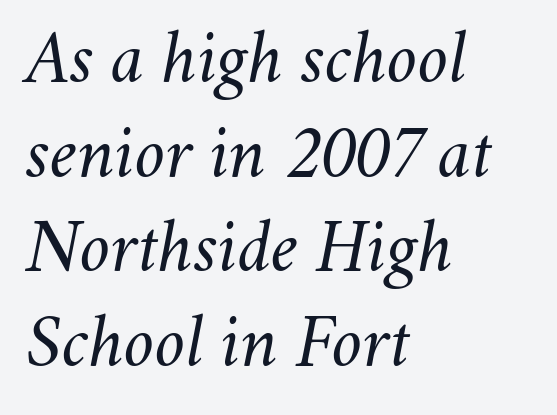
The image shows 77 px light type, italic (leaning right); set left-aligned, line spacing 1.23x, normal letter spacing, not underlined; medium stroke contrast and a small x-height.
